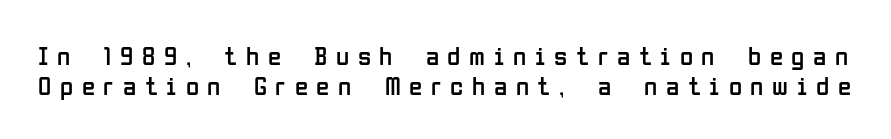
Q: Is the text bold? A: No.
Q: Is the text italic (slanted)? A: No, it is upright.
Q: Is the text underlined? A: No.
Q: Is the spacing between letters normal or unusually wide? A: Unusually wide.
Q: Is the spacing between lines tight, normal or loose? A: Tight.
